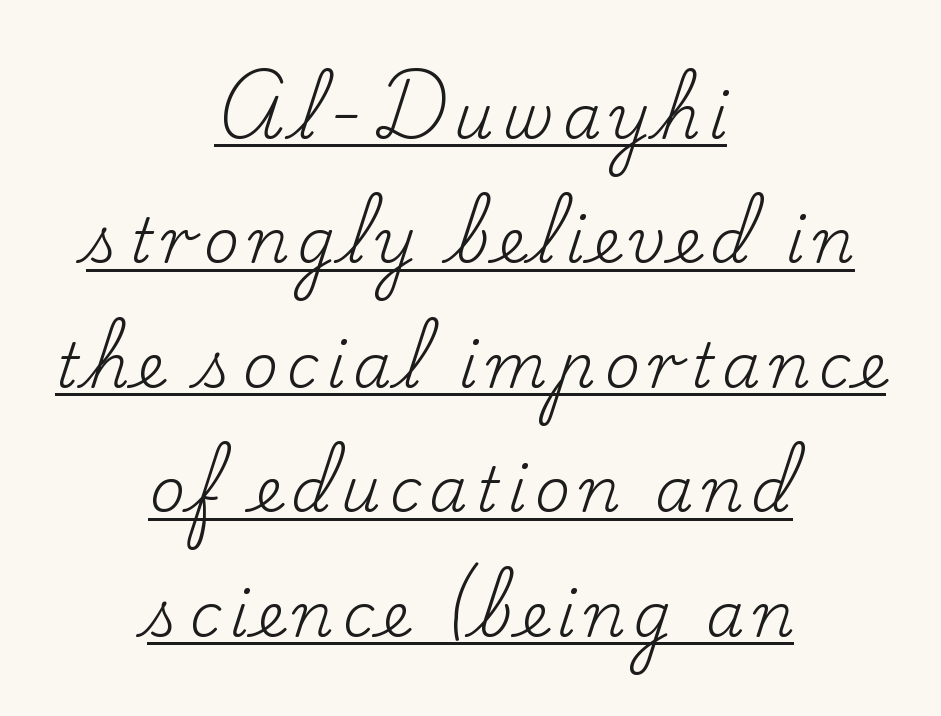
Rows of type keep a wide berth in the vertical direction. Neither beginnings nor endings align; midpoints do. Descenders here cross a horizontal rule under the line.
